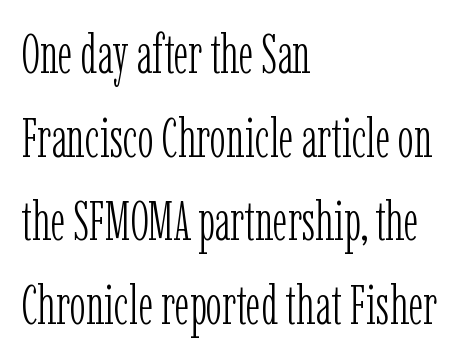
Heft: none added — not bold. Nobody touched the tracking dial on this one. Underlining? Definitely not there. The rag falls on the right side of this text block. The space between consecutive lines is moderate.
